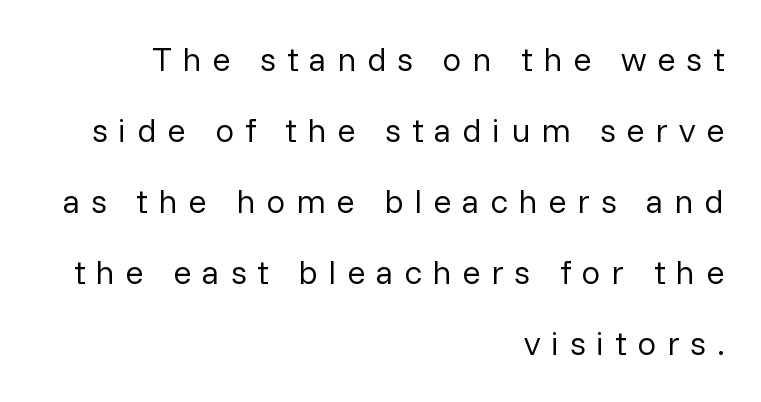
Q: Is the text bold? A: No.
Q: Is the text italic (slanted)? A: No, it is upright.
Q: Is the typeface a serif or a sans-serif typeface? A: Sans-serif.
Q: Is the text underlined? A: No.
Q: How is the paragraph aligned? A: Right-aligned.
Q: Is the spacing between letters normal or unusually wide? A: Unusually wide.
Q: Is the spacing between lines tight, normal or loose? A: Loose.
Q: Width (condensed, normal, or wide)? A: Normal.
Q: Stroke contrast? A: Low.
Q: x-height? A: Medium.
Q: Monospaced? A: No.
